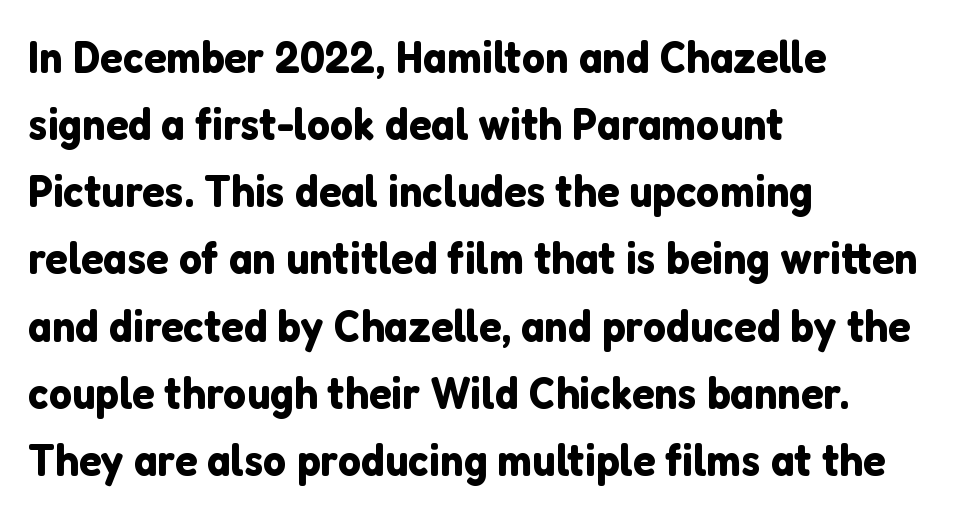
The image shows 46 px sans-serif type, upright; set left-aligned, normal line spacing (1.46x), normal letter spacing, not underlined; low stroke contrast and a medium x-height.
